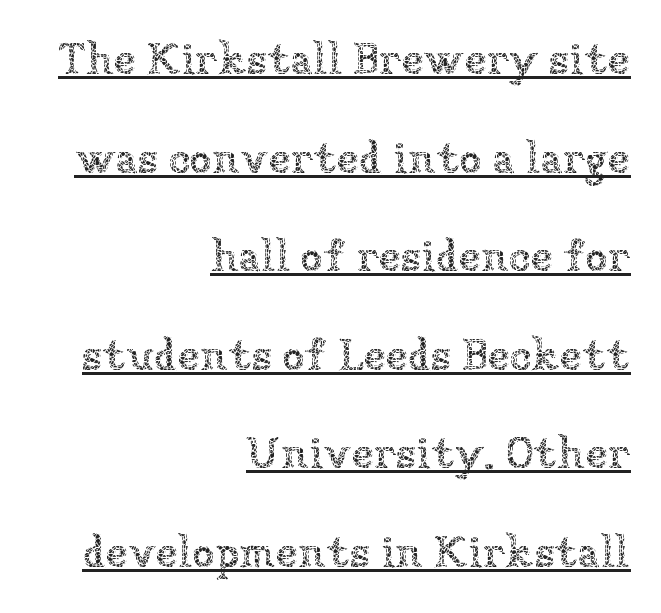
Q: Is the text bold? A: No.
Q: Is the text italic (slanted)? A: No, it is upright.
Q: Is the text underlined? A: Yes.
Q: How is the paragraph aligned? A: Right-aligned.
Q: Is the spacing between letters normal or unusually wide? A: Normal.
Q: Is the spacing between lines tight, normal or loose? A: Loose.
Q: Width (condensed, normal, or wide)? A: Normal.
Q: Stroke contrast? A: Low.
Q: x-height? A: Medium.
Q: Monospaced? A: No.
